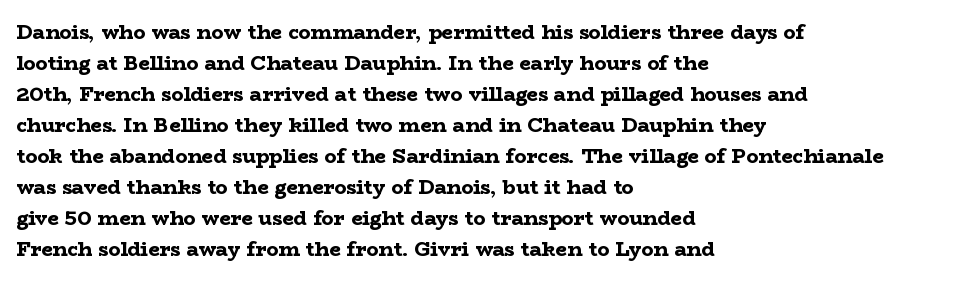
{"italic": "no", "bold": "yes", "underline": "no", "align": "left", "line_spacing": "normal", "line_spacing_ratio": 1.55, "letter_spacing": "normal", "letter_spacing_em": 0.0, "glyph_px": 20}
